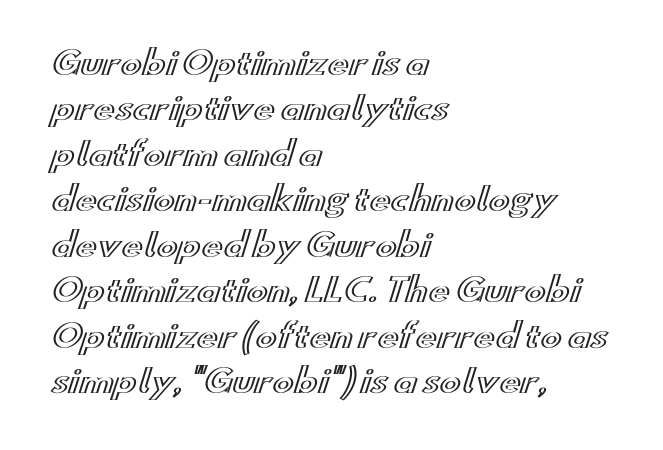
The text block is weighted toward the left margin, trailing off unevenly rightward. Each new line begins a customary step beneath the previous one. Character widths vary here, with narrow letters taking less room than wide ones. The letterforms sit shoulder to shoulder at normal distance. The passage shown is not underscored anywhere.
